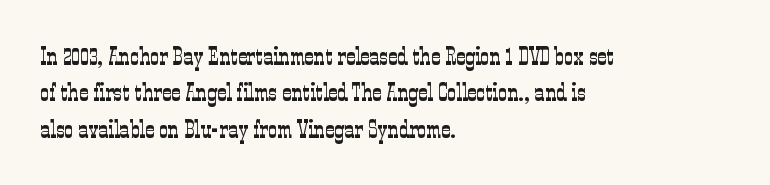
In terms of posture, this sample is upright. The passage shown has conventional tracking throughout. The zone under the glyphs is completely vacant. The lines are quadded left. These glyphs show unthickened strokes, regular width or finer. Rows of type keep a routine distance in the vertical direction.
